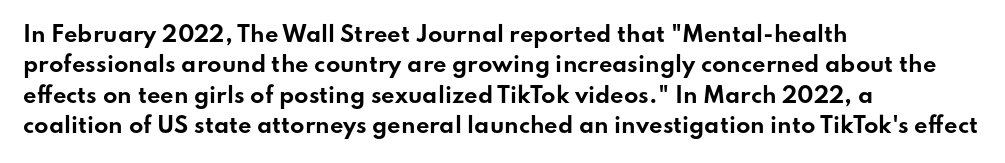
{"italic": "no", "bold": "yes", "underline": "no", "align": "left", "line_spacing": "normal", "line_spacing_ratio": 1.45, "letter_spacing": "normal", "letter_spacing_em": 0.0, "glyph_px": 21}
